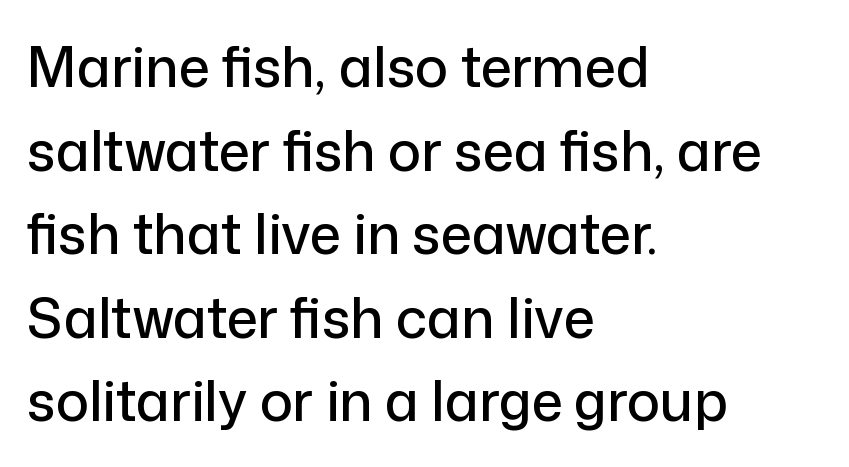
The passage shown is typeset with a sans-serif family. Typeset ragged right — the left edge is the straight one. The face used here is proportionally spaced, like ordinary book or web type. Italic? Not at all — the glyphs are vertical. Honestly, the letter spacing is just normal — you wouldn't notice it. The designer left line spacing at the default.
